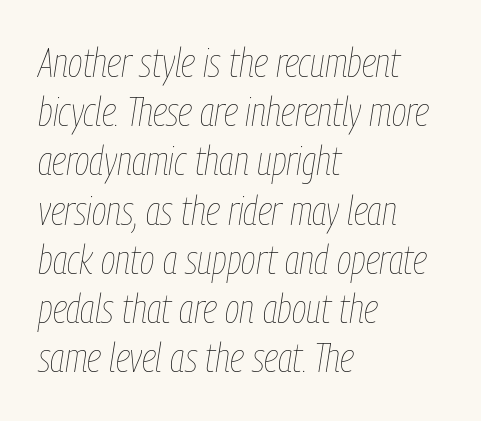
Words float on clear page, feet unadorned. Varying glyph widths throughout — classic text-font behaviour. Spacing between characters is what you'd get straight out of the box. Italic? Definitely — the glyphs are oblique. Weight: not bold — regular or lighter. Casual observation: everything's shoved over to the left.
